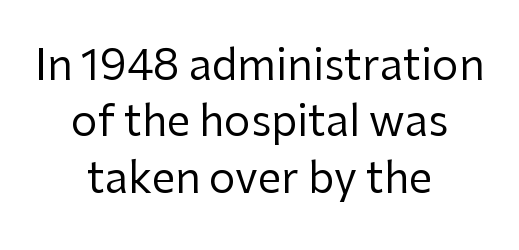
{"serif": "no", "italic": "no", "bold": "no", "weight": "regular", "width": "normal", "stroke_contrast": "low", "x_height": "medium", "monospaced": "no", "underline": "no", "align": "center", "line_spacing": "normal", "line_spacing_ratio": 1.34, "letter_spacing": "normal", "letter_spacing_em": 0.0, "glyph_px": 42}
